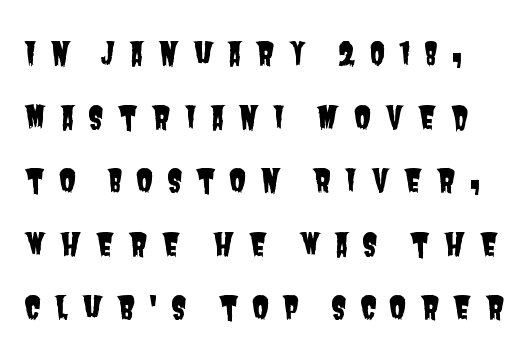
Q: Is the typeface a serif or a sans-serif typeface? A: Sans-serif.
Q: Is the text underlined? A: No.
Q: Is the spacing between letters normal or unusually wide? A: Unusually wide.
Q: Is the spacing between lines tight, normal or loose? A: Loose.
Q: Width (condensed, normal, or wide)? A: Condensed.
Q: Stroke contrast? A: Low.
Q: x-height? A: Large.
Q: Monospaced? A: No.
